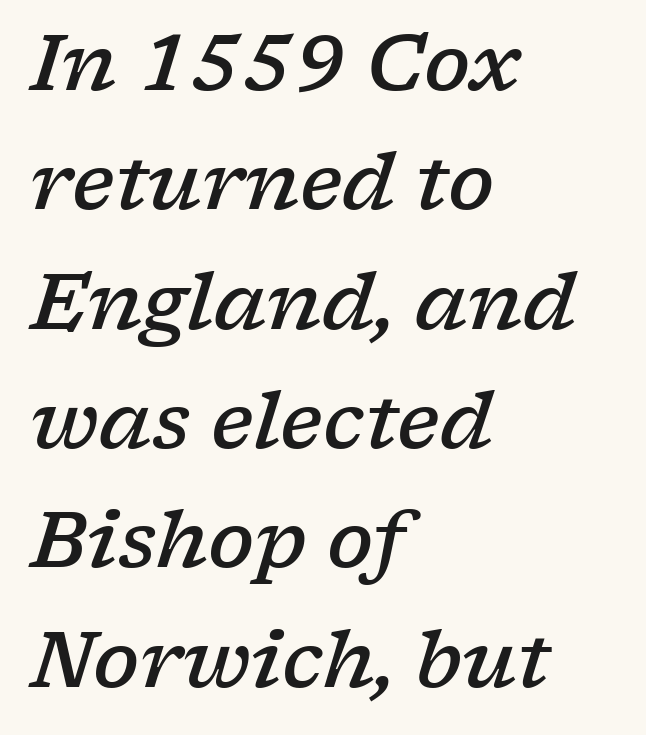
{"serif": "yes", "italic": "yes", "lean": "right", "slant_degrees": 17, "bold": "semi", "weight": "semibold", "width": "wide", "stroke_contrast": "low", "x_height": "medium", "monospaced": "no", "underline": "no", "align": "left", "line_spacing": "normal", "line_spacing_ratio": 1.55, "letter_spacing": "normal", "letter_spacing_em": 0.0, "glyph_px": 77}
